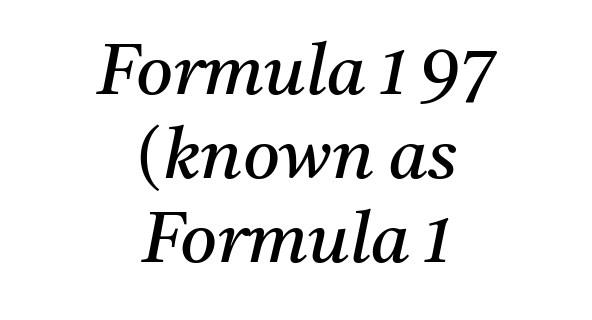
Q: Is the text bold? A: No.
Q: Is the text italic (slanted)? A: Yes, it leans right by about 11 degrees.
Q: Is the typeface a serif or a sans-serif typeface? A: Serif.
Q: Is the text underlined? A: No.
Q: How is the paragraph aligned? A: Centered.
Q: Is the spacing between letters normal or unusually wide? A: Normal.
Q: Width (condensed, normal, or wide)? A: Normal.
Q: Stroke contrast? A: Medium.
Q: x-height? A: Medium.
Q: Monospaced? A: No.
